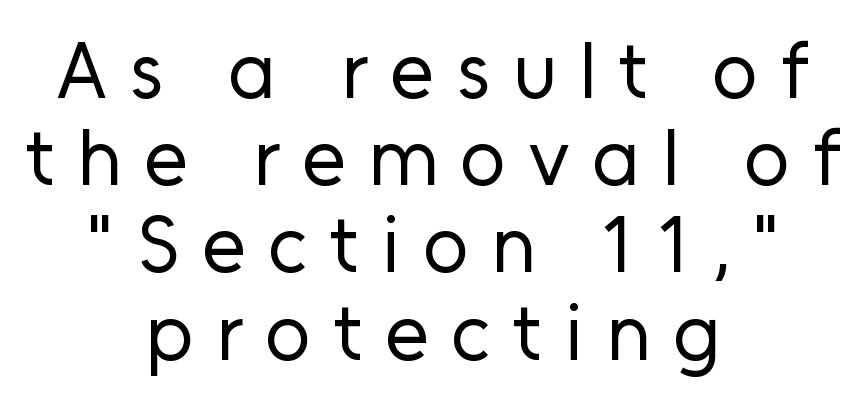
Q: Is the text bold? A: No.
Q: Is the text italic (slanted)? A: No, it is upright.
Q: Is the typeface a serif or a sans-serif typeface? A: Sans-serif.
Q: Is the text underlined? A: No.
Q: How is the paragraph aligned? A: Centered.
Q: Is the spacing between letters normal or unusually wide? A: Unusually wide.
Q: Is the spacing between lines tight, normal or loose? A: Tight.
Q: Width (condensed, normal, or wide)? A: Normal.
Q: Stroke contrast? A: Low.
Q: x-height? A: Medium.
Q: Monospaced? A: No.
